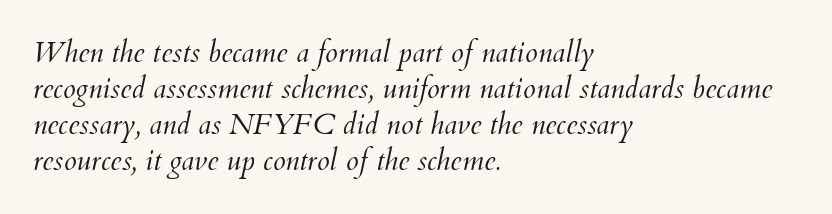
The image shows 29 px light type, italic (leaning right); set left-aligned, line spacing 1.24x, normal letter spacing, not underlined; medium stroke contrast and a small x-height.
